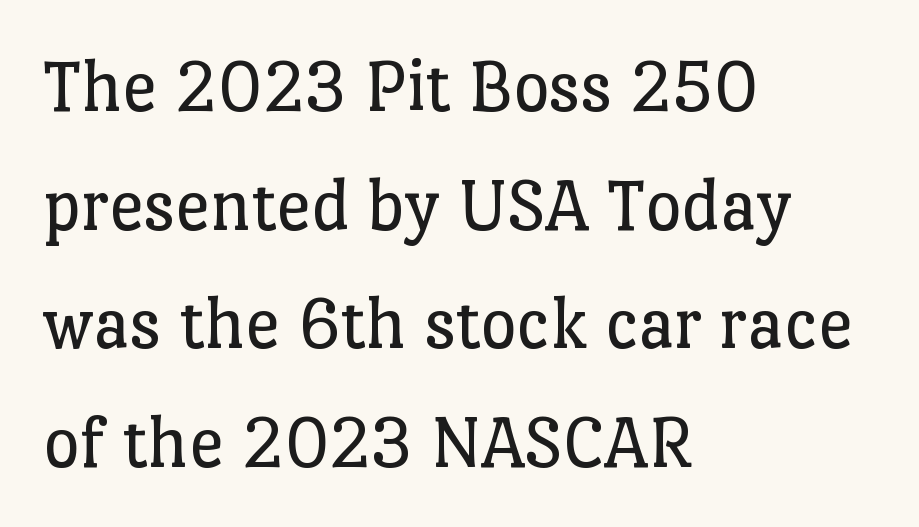
The image shows 78 px regular-weight serif type, upright; set left-aligned, normal line spacing (1.52x), normal letter spacing, not underlined; low stroke contrast and a medium x-height.
